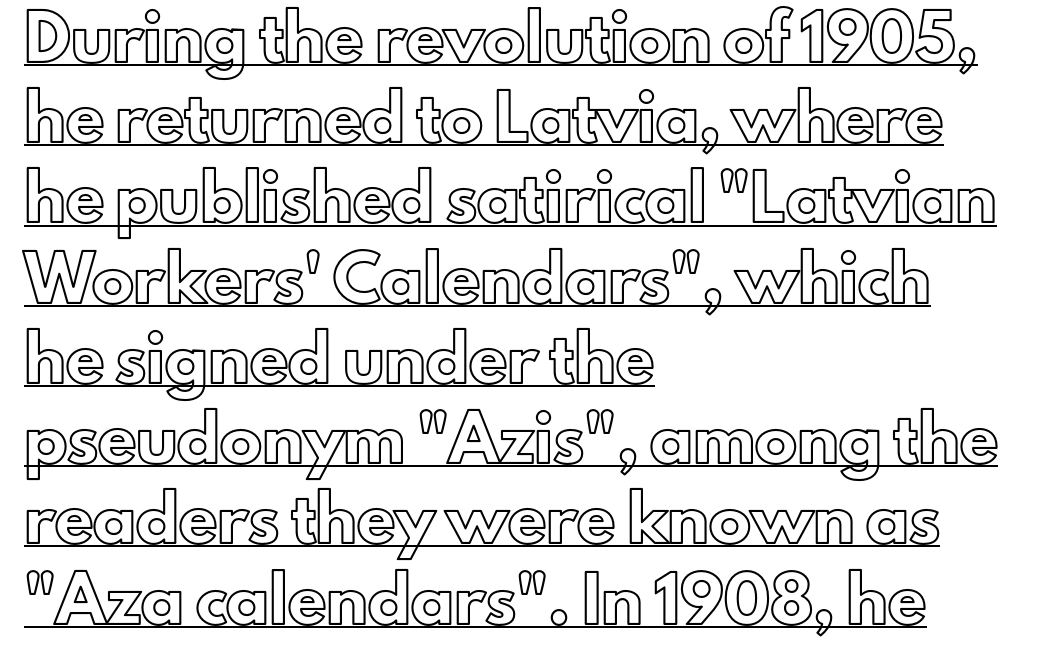
{"italic": "no", "width": "normal", "x_height": "small", "monospaced": "no", "underline": "yes", "align": "left", "line_spacing": "loose", "line_spacing_ratio": 1.91, "letter_spacing": "normal", "letter_spacing_em": 0.0, "glyph_px": 42}
